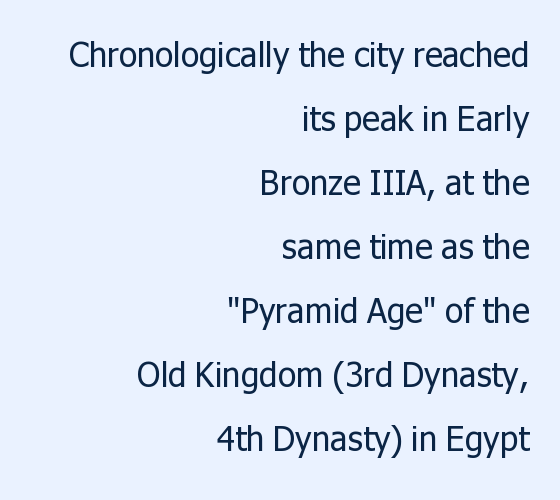
The image shows 34 px regular-weight sans-serif type, upright; set right-aligned, line spacing 1.88x, normal letter spacing, not underlined; low stroke contrast and a medium x-height.
